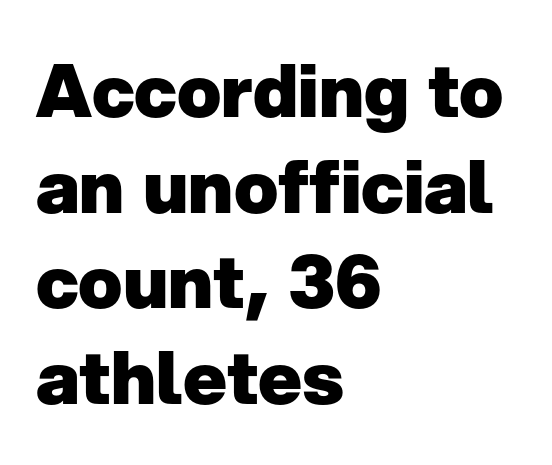
Q: Is the text bold? A: Yes.
Q: Is the text italic (slanted)? A: No, it is upright.
Q: Is the typeface a serif or a sans-serif typeface? A: Sans-serif.
Q: Is the text underlined? A: No.
Q: How is the paragraph aligned? A: Left-aligned.
Q: Is the spacing between letters normal or unusually wide? A: Normal.
Q: Is the spacing between lines tight, normal or loose? A: Normal.
Q: Width (condensed, normal, or wide)? A: Normal.
Q: Stroke contrast? A: Low.
Q: x-height? A: Medium.
Q: Monospaced? A: No.
